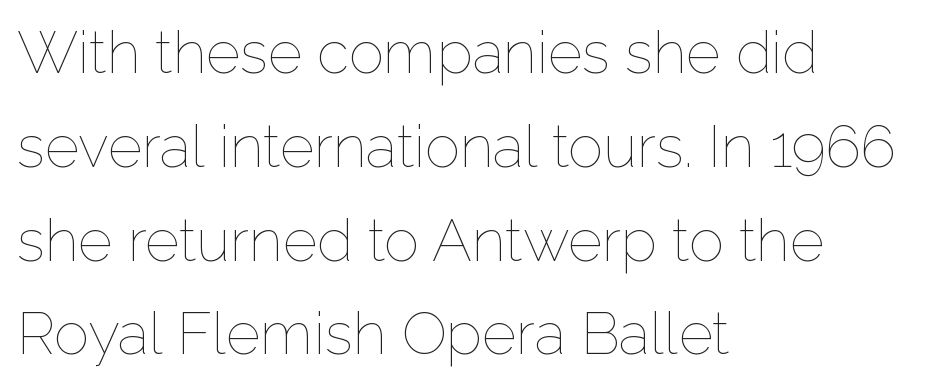
Short and long lines alike share a common starting point at left. Looks like regular typesetting: each glyph gets only the width it needs. Just letters on the line, the space beneath them empty. What stands out about the letter spacing? Nothing — it is the standard amount. This sample keeps an unexceptional amount of space between lines.
